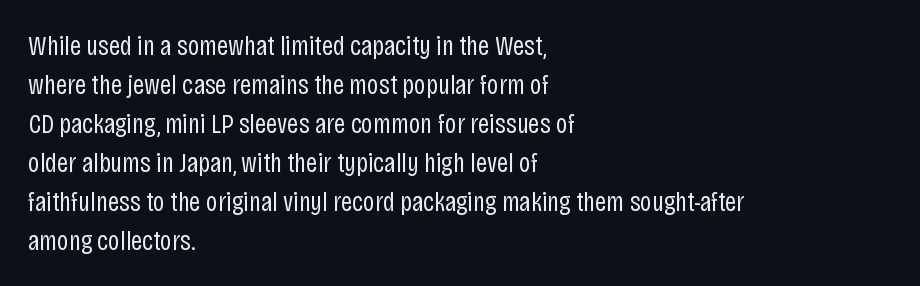
The letters advance in unequal steps, a hallmark of proportional type. Bare-footed words on every line. No heavy texture on the line: the type isn't bold. The face used here is rendered with its standard letterfit. Regarding serifs, this sample does without them.
